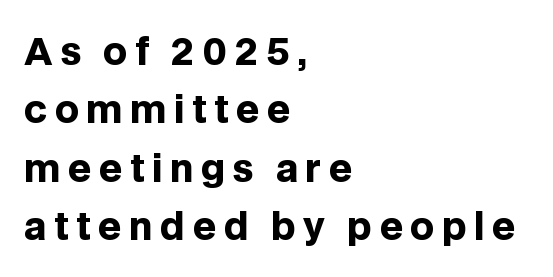
Q: Is the text bold? A: Yes.
Q: Is the text italic (slanted)? A: No, it is upright.
Q: Is the typeface a serif or a sans-serif typeface? A: Sans-serif.
Q: Is the text underlined? A: No.
Q: How is the paragraph aligned? A: Left-aligned.
Q: Is the spacing between letters normal or unusually wide? A: Unusually wide.
Q: Is the spacing between lines tight, normal or loose? A: Normal.
Q: Width (condensed, normal, or wide)? A: Normal.
Q: Stroke contrast? A: Low.
Q: x-height? A: Large.
Q: Monospaced? A: No.
